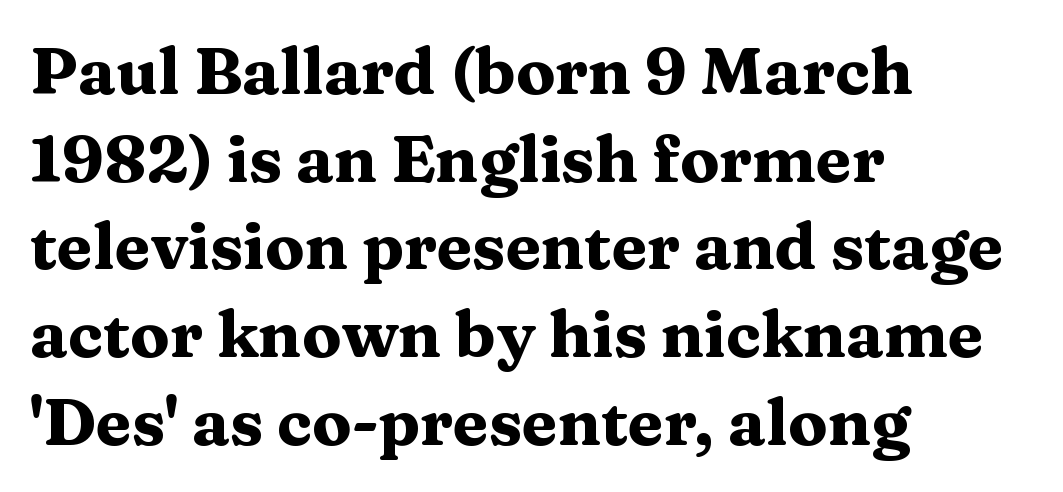
The image shows 65 px heavy, wide serif type, upright; set left-aligned, normal line spacing (1.35x), normal letter spacing, not underlined; medium stroke contrast and a medium x-height.
